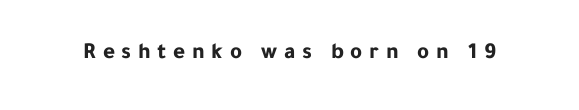
Q: Is the text bold? A: Yes.
Q: Is the text italic (slanted)? A: No, it is upright.
Q: Is the text underlined? A: No.
Q: Is the spacing between letters normal or unusually wide? A: Unusually wide.
